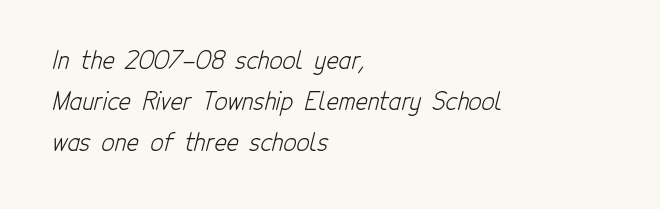
The font sits on the lighter half of the weight spectrum, regular included. Underlining? Definitely not there. The compositor pushed each line to the left boundary. Look at the tracking — it's just the regular setting, nothing added.
